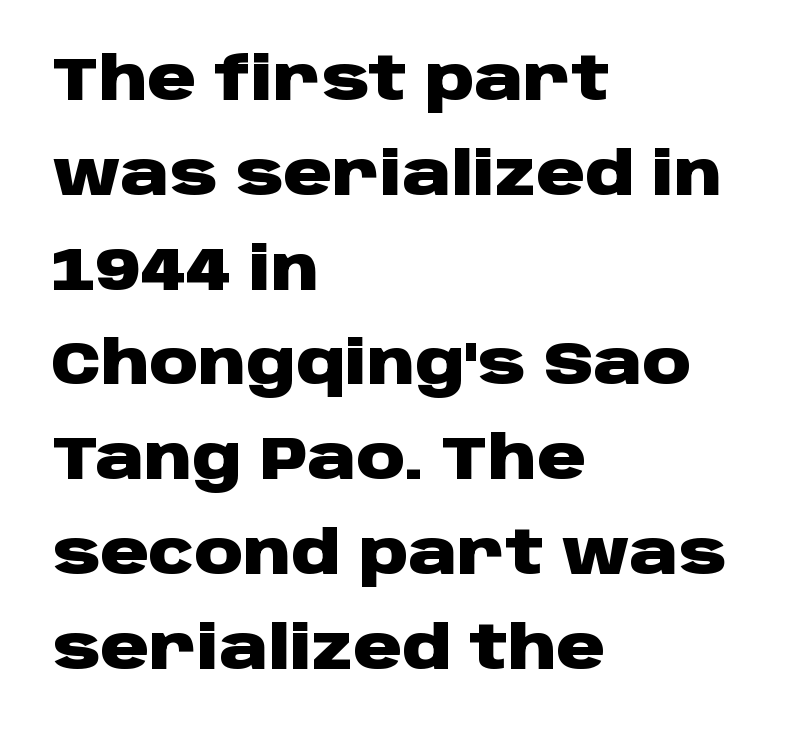
Students, this is bold: see how much ink each stroke carries. Glyph-to-glyph distance matches everyday printed text. This rendering employs a face without finishing strokes, i.e., a sans-serif. This is the regular roman posture of the typeface.
